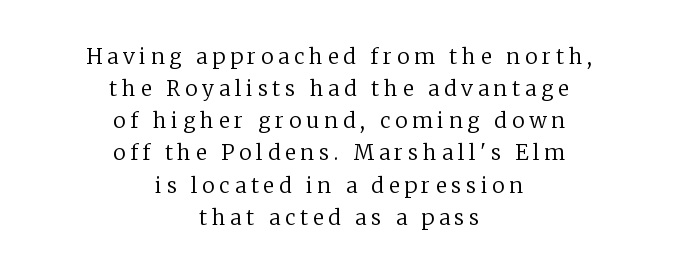
The image shows 21 px text type, upright; set centered, normal line spacing (1.53x), unusually wide letter spacing (+0.23 em), not underlined.
